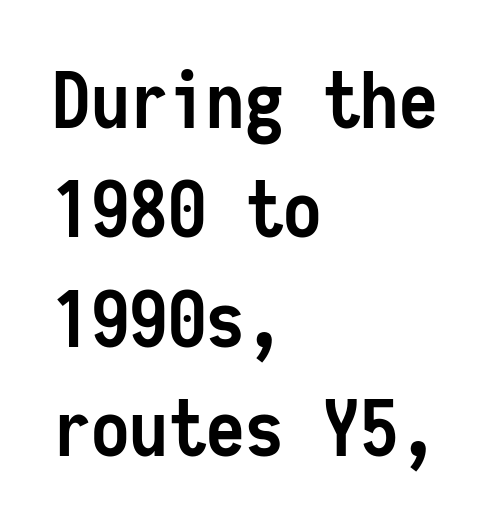
Q: Is the text bold? A: Yes.
Q: Is the text italic (slanted)? A: No, it is upright.
Q: Is the typeface a serif or a sans-serif typeface? A: Sans-serif.
Q: Is the text underlined? A: No.
Q: How is the paragraph aligned? A: Left-aligned.
Q: Is the spacing between letters normal or unusually wide? A: Normal.
Q: Is the spacing between lines tight, normal or loose? A: Normal.
Q: Width (condensed, normal, or wide)? A: Condensed.
Q: Stroke contrast? A: Low.
Q: x-height? A: Medium.
Q: Monospaced? A: Yes.
